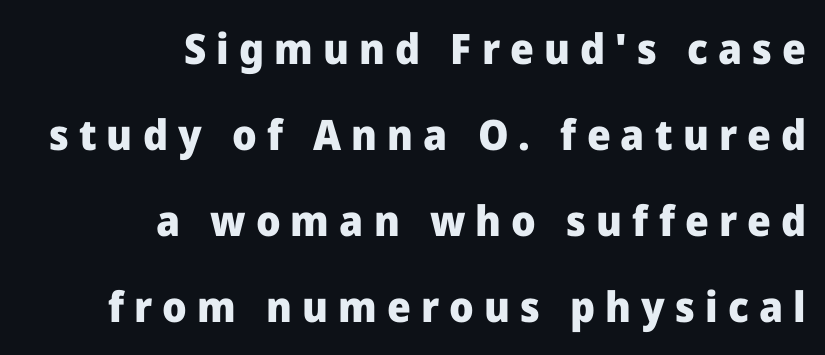
Visually the block forms a straight wall on the right and a jagged coastline on the left. The characters display no serif detailing; their extremities are plain. These lines are rendered in a variable-pitch font. Set as a true bold cut, around the 700 mark.
